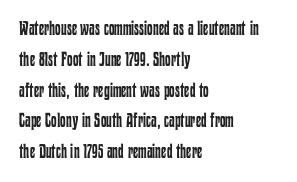
Q: Is the text bold? A: No.
Q: Is the text italic (slanted)? A: No, it is upright.
Q: Is the text underlined? A: No.
Q: How is the paragraph aligned? A: Left-aligned.
Q: Is the spacing between letters normal or unusually wide? A: Normal.
Q: Is the spacing between lines tight, normal or loose? A: Normal.
